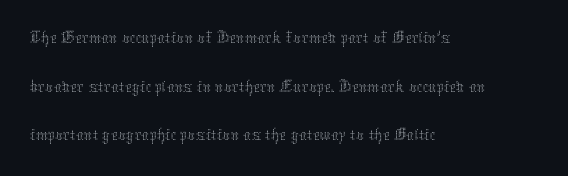
The image shows 39 px thin type, upright; set left-aligned, normal line spacing (1.25x), normal letter spacing, not underlined; medium stroke contrast and a medium x-height.
